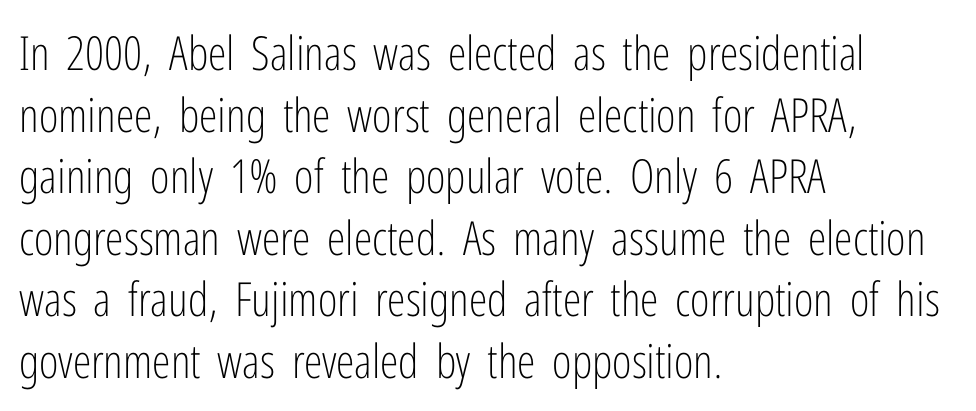
The image shows 47 px light, condensed sans-serif type, upright; set left-aligned, normal line spacing (1.31x), normal letter spacing, not underlined; low stroke contrast and a medium x-height.
